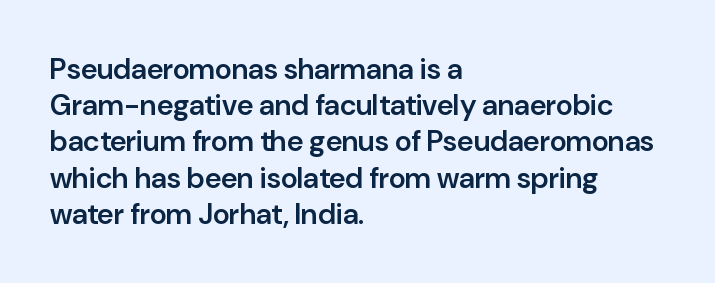
The image shows 29 px semibold sans-serif type, upright; set left-aligned, normal line spacing (1.25x), normal letter spacing, not underlined; low stroke contrast and a medium x-height.
